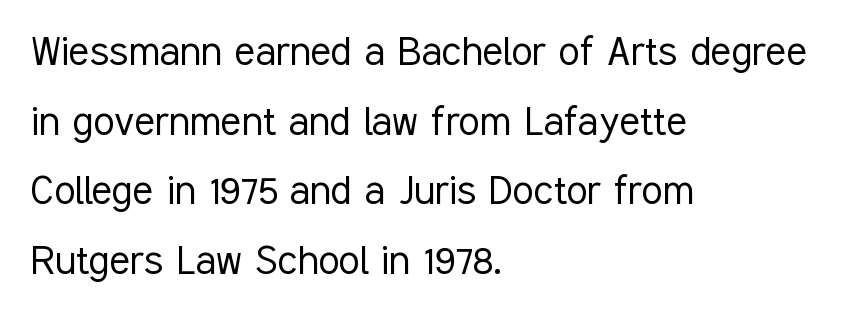
No extra ink here — the face is not bold. Honestly, there is no underline to notice here at all. Character widths vary here, with narrow letters taking less room than wide ones. Leading matches the norm, producing a regular column.
